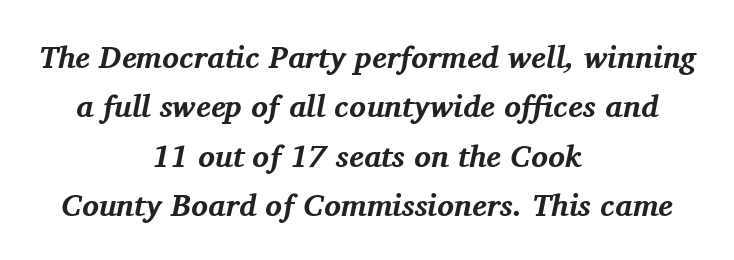
The face used here is proportionally spaced, like ordinary book or web type. Caption: standard tracking, unaltered. If you drew a line through each stem, it would be angled. The rendering uses a bold face; every stroke is thick and dark.
